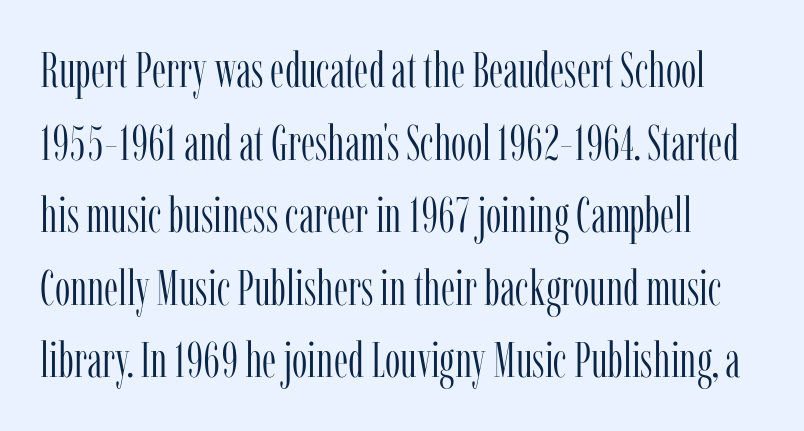
Type without underlining. The face used here is proportionally spaced, like ordinary book or web type. The lettering stays uniformly vertical, giving the passage a roman look. Counters stay open thanks to moderate or lighter strokes. You could call the tracking neutral — neither tight nor loose. The typesetter chose a ragged-right arrangement here.
